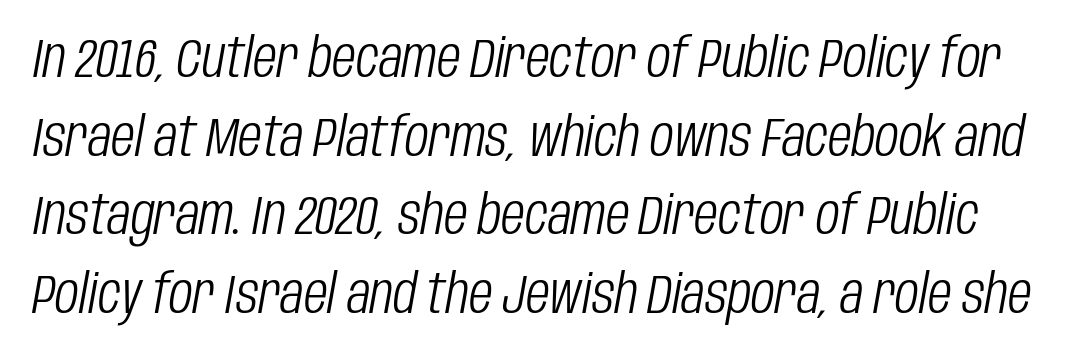
Q: Is the text bold? A: No.
Q: Is the text italic (slanted)? A: Yes, it leans right by about 10 degrees.
Q: Is the text underlined? A: No.
Q: Is the spacing between letters normal or unusually wide? A: Normal.
Q: Is the spacing between lines tight, normal or loose? A: Normal.
Q: Width (condensed, normal, or wide)? A: Condensed.
Q: Stroke contrast? A: Low.
Q: x-height? A: Large.
Q: Monospaced? A: No.
